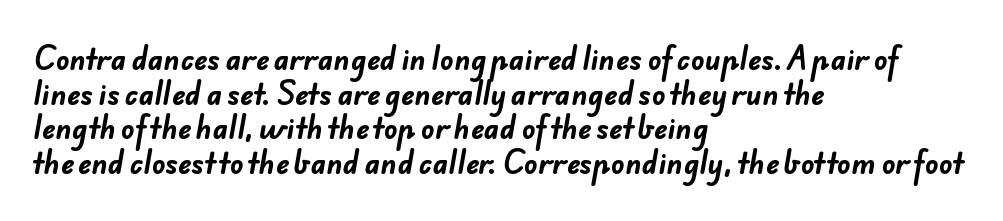
{"serif": "no", "bold": "yes", "weight": "bold", "width": "normal", "stroke_contrast": "low", "x_height": "small", "monospaced": "no", "underline": "no", "align": "left", "line_spacing_ratio": 1.24, "letter_spacing": "normal", "letter_spacing_em": 0.0, "glyph_px": 28}
